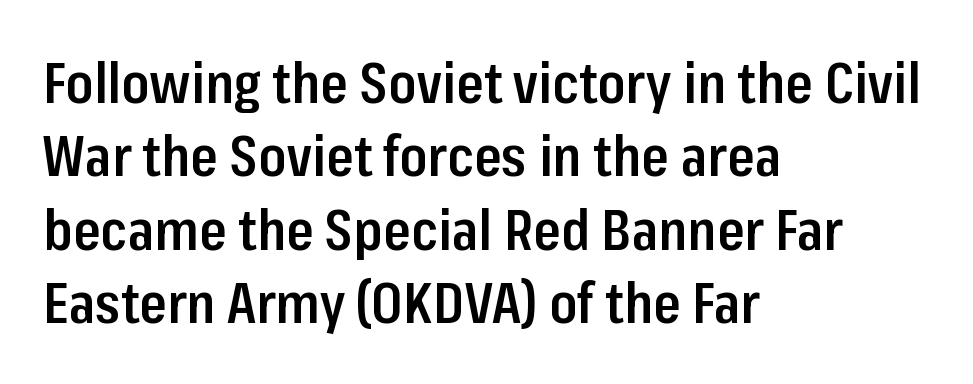
The image shows 56 px semibold, condensed sans-serif type, upright; set left-aligned, normal line spacing (1.31x), normal letter spacing, not underlined; low stroke contrast and a medium x-height.
